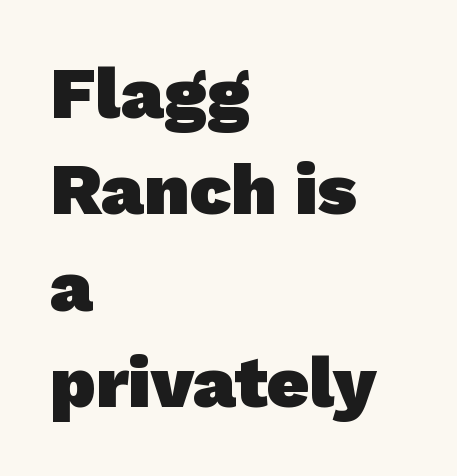
Character widths vary here, with narrow letters taking less room than wide ones. Observe the ordinary spacing: letters are neighbours, not strangers. This sample is left-justified, so line endings fall wherever the words run out. The rendering uses a moderate line-height, typical for paragraphs.
